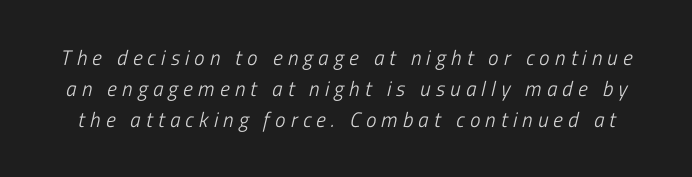
{"italic": "yes", "lean": "right", "slant_degrees": 13, "bold": "no", "underline": "no", "line_spacing": "normal", "line_spacing_ratio": 1.47, "letter_spacing": "wide", "letter_spacing_em": 0.25, "glyph_px": 21}
